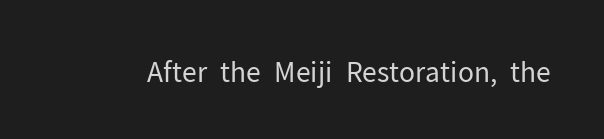
Has an underline been added? It has not. The type is set solid horizontally, with unmodified tracking. The characters are drawn with everyday or finer stroke widths. Every character sits straight up, as roman type does.
